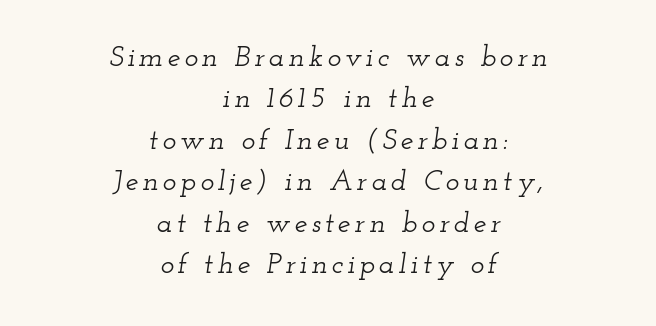
{"serif": "yes", "italic": "yes", "lean": "right", "slant_degrees": 12, "width": "wide", "stroke_contrast": "low", "x_height": "small", "monospaced": "no", "underline": "no", "align": "center", "line_spacing": "normal", "line_spacing_ratio": 1.43, "glyph_px": 29}
